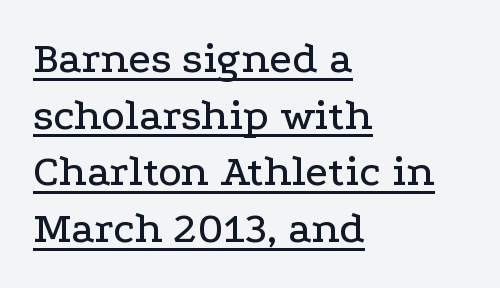
The letters stand upright; this is a roman face. Each line starts at the same left margin while the right side varies. Proportional: the letters do not fall into vertical columns. Is there much room between lines? A standard amount, neither cramped nor airy. In terms of letterform style, serifs are clearly present. Is the letter spacing exaggerated? No — it looks like the ordinary default.
